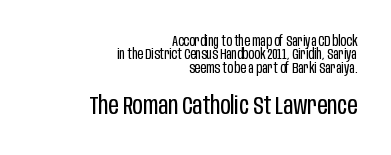
{"italic": "no", "bold": "no", "underline": "no", "align": "right", "line_spacing": "tight", "line_spacing_ratio": 0.96, "letter_spacing": "normal", "letter_spacing_em": 0.0, "larger_block": "second", "size_ratio": 1.79, "glyph_px": 25}
